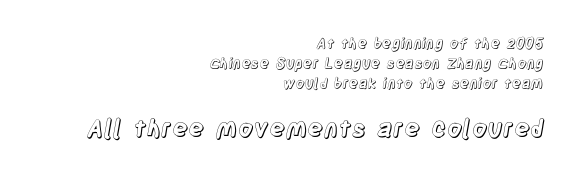
{"underline": "no", "align": "right", "line_spacing": "normal", "line_spacing_ratio": 1.44, "letter_spacing": "normal", "letter_spacing_em": 0.0, "larger_block": "second", "size_ratio": 1.71, "glyph_px": 24}
